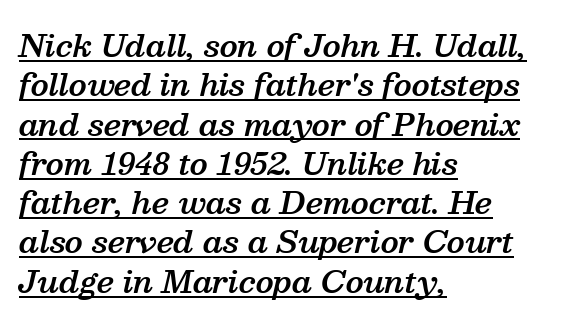
{"serif": "yes", "italic": "yes", "lean": "right", "slant_degrees": 13, "bold": "semi", "weight": "semibold", "width": "normal", "stroke_contrast": "medium", "x_height": "medium", "monospaced": "no", "underline": "yes", "align": "left", "line_spacing": "normal", "line_spacing_ratio": 1.31, "letter_spacing": "normal", "letter_spacing_em": 0.0, "glyph_px": 30}
